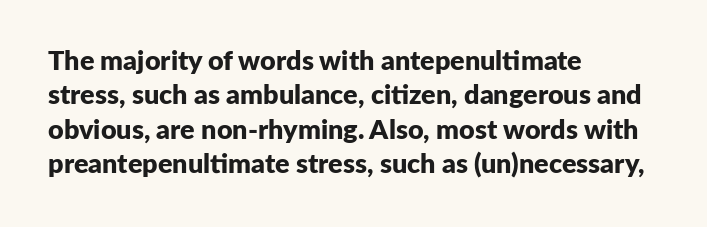
Q: Is the text bold? A: Yes.
Q: Is the text italic (slanted)? A: No, it is upright.
Q: Is the text underlined? A: No.
Q: How is the paragraph aligned? A: Left-aligned.
Q: Is the spacing between letters normal or unusually wide? A: Normal.
Q: Is the spacing between lines tight, normal or loose? A: Normal.
